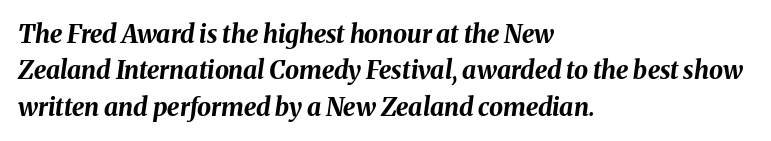
Q: Is the text bold? A: Yes.
Q: Is the text italic (slanted)? A: Yes, it leans right by about 8 degrees.
Q: Is the text underlined? A: No.
Q: How is the paragraph aligned? A: Left-aligned.
Q: Is the spacing between letters normal or unusually wide? A: Normal.
Q: Is the spacing between lines tight, normal or loose? A: Normal.
